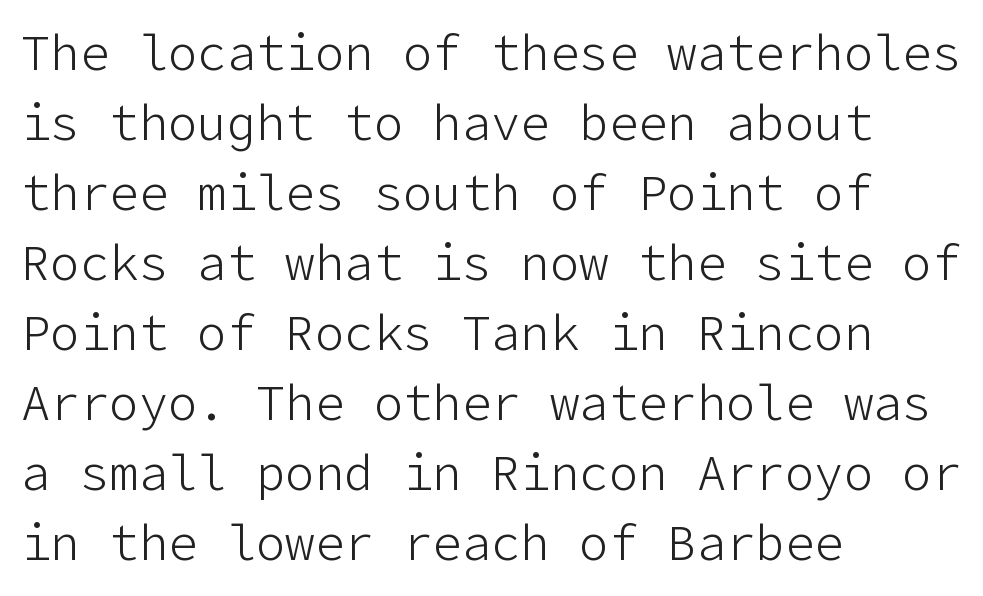
The image shows 49 px light sans-serif type, upright; set left-aligned, normal line spacing (1.43x), normal letter spacing, not underlined; low stroke contrast and a medium x-height.
